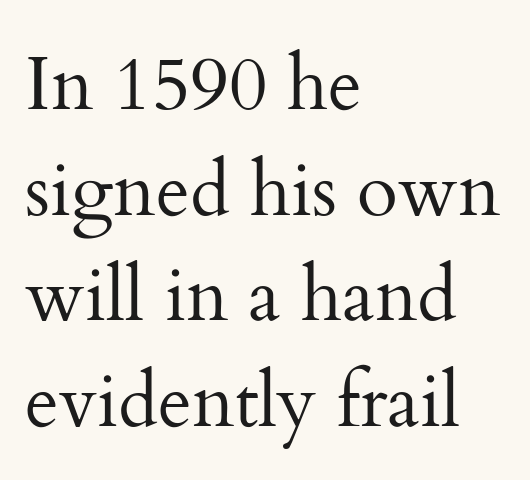
{"serif": "yes", "italic": "no", "bold": "no", "weight": "regular", "width": "normal", "stroke_contrast": "medium", "x_height": "small", "monospaced": "no", "underline": "no", "align": "left", "line_spacing": "normal", "line_spacing_ratio": 1.41, "letter_spacing": "normal", "letter_spacing_em": 0.0, "glyph_px": 75}
